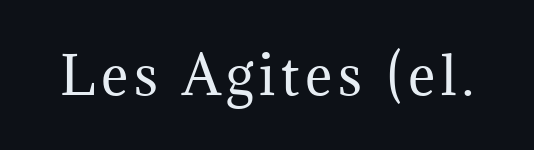
Q: Is the text bold? A: No.
Q: Is the text italic (slanted)? A: No, it is upright.
Q: Is the typeface a serif or a sans-serif typeface? A: Serif.
Q: Is the text underlined? A: No.
Q: Width (condensed, normal, or wide)? A: Normal.
Q: Stroke contrast? A: Medium.
Q: x-height? A: Medium.
Q: Monospaced? A: No.
